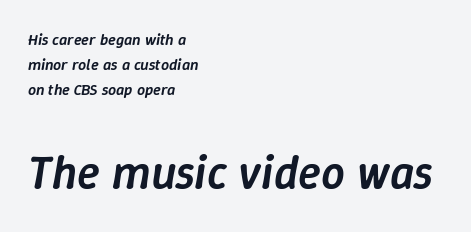
The lines are quadded left. Has an underline been added? It has not. This is moderately heavy type, rendered in semibold. What's the leading like? Ordinary, nothing unusual.
